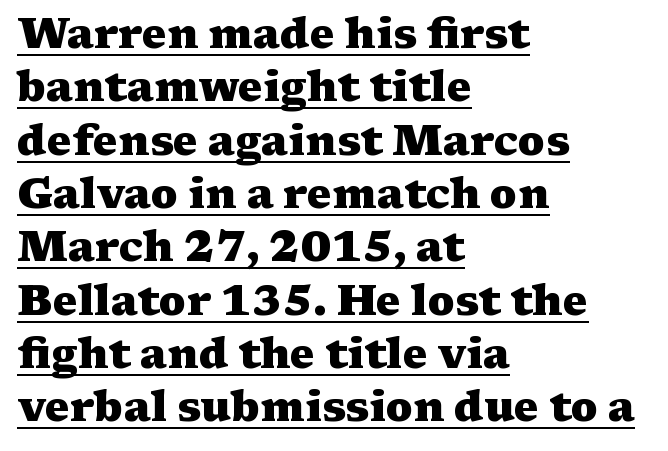
A typesetter would call this proportional, since set widths differ per character. These lines sit exactly where default settings would place them. Reading down the block, your eye returns to a fixed left position each line. The letters carry serifs — small finishing strokes at the ends of their stems.
